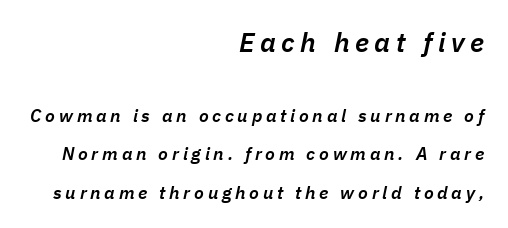
The image shows 27 px text type, italic (leaning right); set right-aligned, loose line spacing (2.13x), unusually wide letter spacing (+0.21 em), not underlined; the first (top) block is 1.5x larger.
